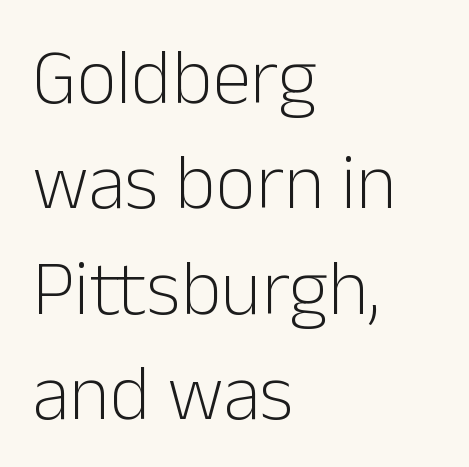
The lettering holds an erect, upright posture throughout. Rows of type keep a routine distance in the vertical direction. Beneath every word, the page is bare. No chunkiness to these letters — they're not bold. Each word holds together tightly as a unit, with standard inter-letter gaps. What kind of face is this? One without serifs — a sans.
